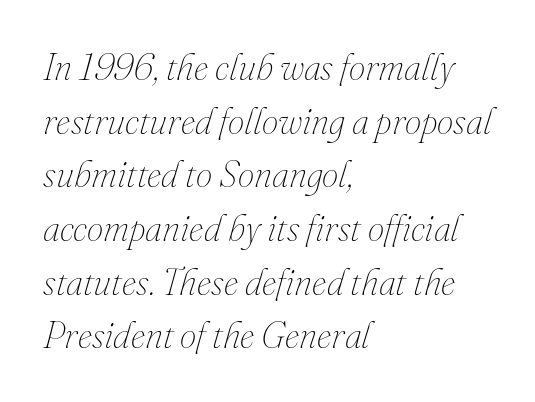
{"italic": "yes", "lean": "right", "slant_degrees": 16, "bold": "no", "weight": "thin", "width": "normal", "stroke_contrast": "medium", "x_height": "small", "monospaced": "no", "underline": "no", "align": "left", "line_spacing": "normal", "line_spacing_ratio": 1.45, "letter_spacing": "normal", "letter_spacing_em": 0.0, "glyph_px": 37}
